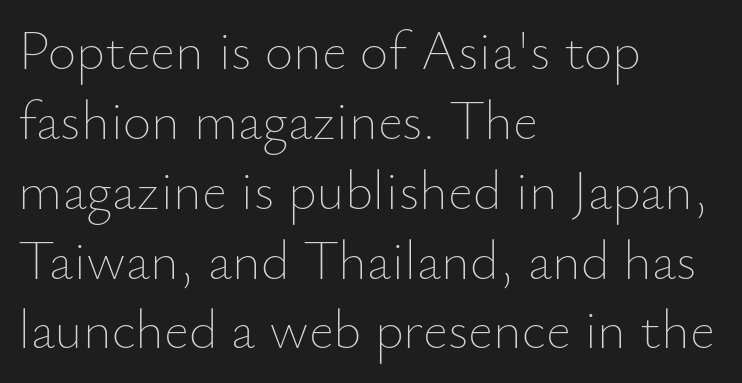
Q: Is the text bold? A: No.
Q: Is the text italic (slanted)? A: No, it is upright.
Q: Is the text underlined? A: No.
Q: How is the paragraph aligned? A: Left-aligned.
Q: Is the spacing between letters normal or unusually wide? A: Normal.
Q: Is the spacing between lines tight, normal or loose? A: Normal.
Q: Width (condensed, normal, or wide)? A: Normal.
Q: Stroke contrast? A: Low.
Q: x-height? A: Small.
Q: Monospaced? A: No.
